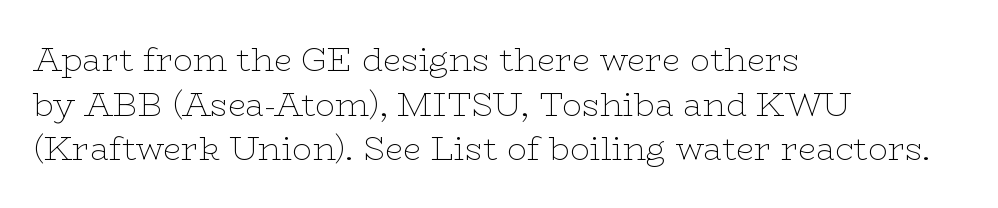
{"serif": "yes", "italic": "no", "bold": "no", "weight": "thin", "width": "wide", "stroke_contrast": "low", "x_height": "medium", "monospaced": "no", "underline": "no", "align": "left", "line_spacing": "normal", "line_spacing_ratio": 1.35, "letter_spacing": "normal", "letter_spacing_em": 0.0, "glyph_px": 33}
